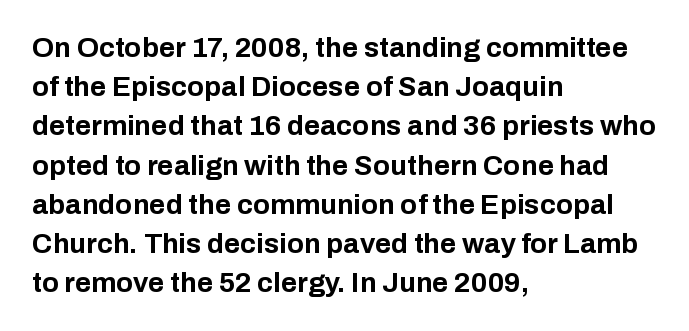
The image shows 28 px bold sans-serif type, upright; set left-aligned, normal line spacing (1.4x), normal letter spacing, not underlined; low stroke contrast and a medium x-height.
